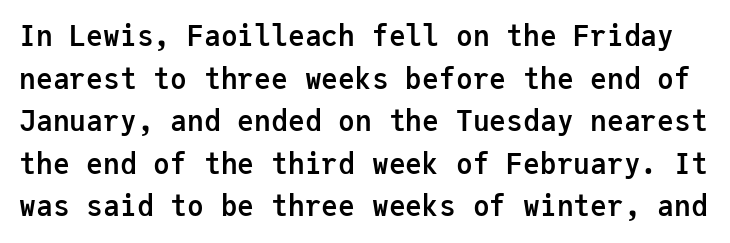
Q: Is the text bold? A: Yes.
Q: Is the text italic (slanted)? A: No, it is upright.
Q: Is the typeface a serif or a sans-serif typeface? A: Sans-serif.
Q: Is the text underlined? A: No.
Q: Is the spacing between letters normal or unusually wide? A: Normal.
Q: Is the spacing between lines tight, normal or loose? A: Normal.
Q: Width (condensed, normal, or wide)? A: Normal.
Q: Stroke contrast? A: Low.
Q: x-height? A: Medium.
Q: Monospaced? A: Yes.
